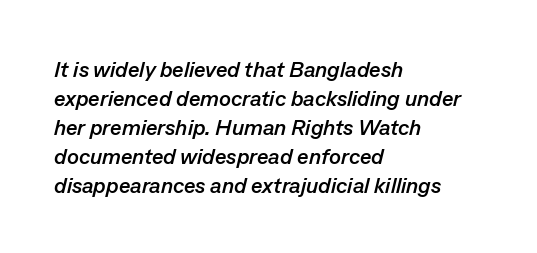
The image shows 22 px bold type, italic (leaning right); set left-aligned, normal line spacing (1.32x), normal letter spacing, not underlined.
